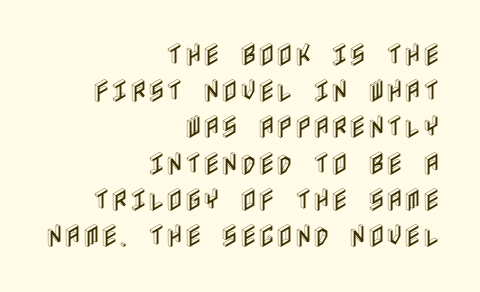
Underlining? Definitely not there. The passage shown stacks its lines at a standard gap. Italic? Not at all — the glyphs are vertical. This rendering leaves character spacing at its baseline value.
